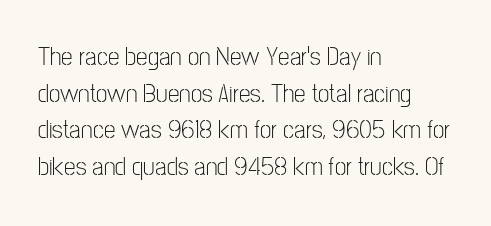
{"italic": "no", "bold": "no", "underline": "no", "align": "left", "line_spacing": "normal", "line_spacing_ratio": 1.41, "letter_spacing": "normal", "letter_spacing_em": 0.0, "glyph_px": 26}
